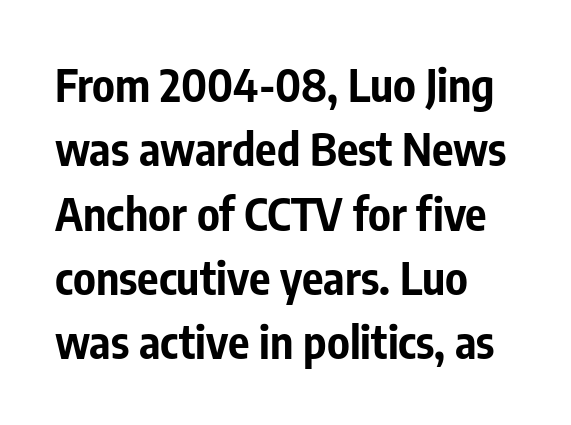
Q: Is the text bold? A: Yes.
Q: Is the text italic (slanted)? A: No, it is upright.
Q: Is the typeface a serif or a sans-serif typeface? A: Sans-serif.
Q: Is the text underlined? A: No.
Q: How is the paragraph aligned? A: Left-aligned.
Q: Is the spacing between letters normal or unusually wide? A: Normal.
Q: Is the spacing between lines tight, normal or loose? A: Normal.
Q: Width (condensed, normal, or wide)? A: Condensed.
Q: Stroke contrast? A: Low.
Q: x-height? A: Medium.
Q: Monospaced? A: No.
